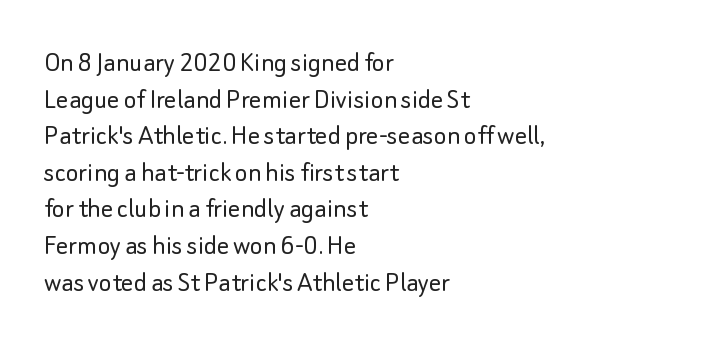
The image shows 30 px light sans-serif type, upright; set left-aligned, line spacing 1.22x, normal letter spacing, not underlined; low stroke contrast and a small x-height.
